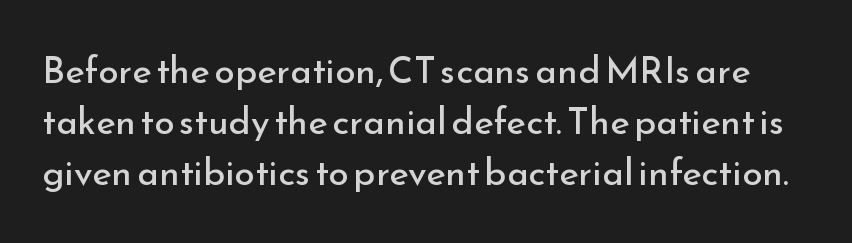
Is this a heavy cut? Hardly; it is regular or lighter. The passage shown stacks its lines at a standard gap. Posture: vertical. Note the varied advance widths — an 'i' is clearly narrower than an 'm'. Bare-footed words on every line.
